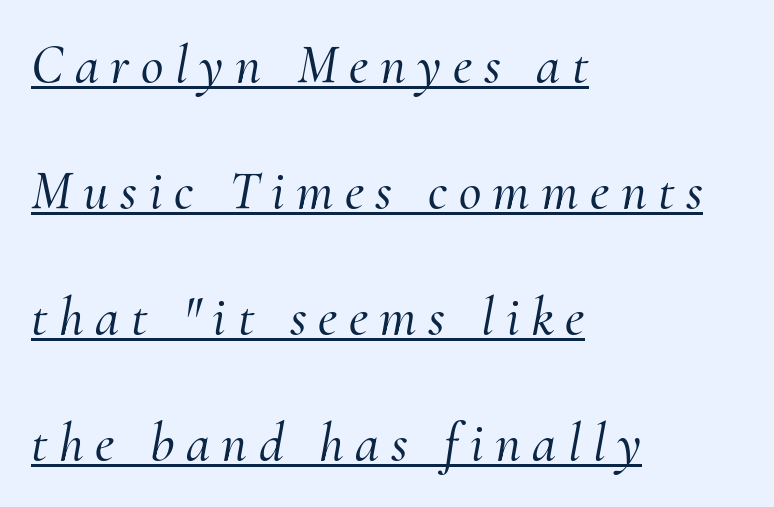
{"serif": "yes", "italic": "yes", "lean": "right", "slant_degrees": 10, "width": "normal", "stroke_contrast": "medium", "x_height": "small", "monospaced": "no", "underline": "yes", "align": "left", "line_spacing": "loose", "line_spacing_ratio": 2.29, "letter_spacing": "wide", "letter_spacing_em": 0.21, "glyph_px": 55}
